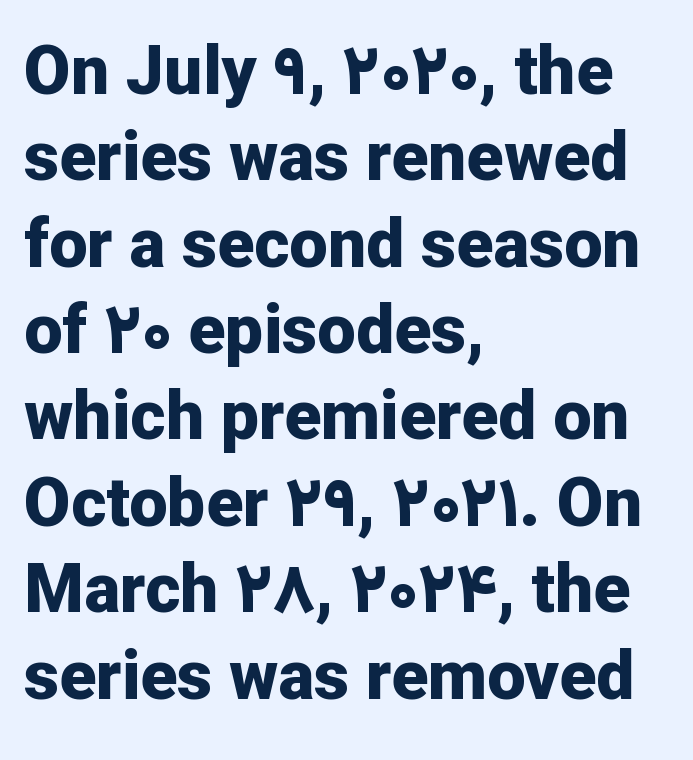
The zone under the glyphs is completely vacant. Standard letterfit; no display-style spreading of the glyphs. Its strokes are broad and dark, the hallmark of bold type. Is this a fixed-width face? No — the glyphs have proportional, varying widths.
